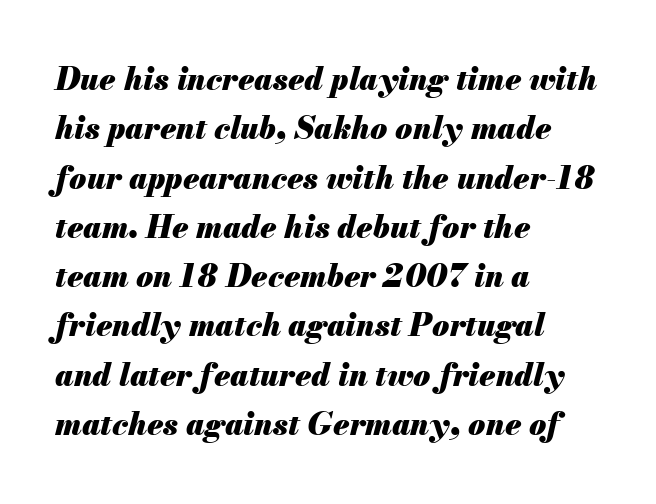
{"italic": "yes", "lean": "right", "slant_degrees": 13, "bold": "yes", "weight": "heavy", "width": "normal", "stroke_contrast": "medium", "x_height": "small", "monospaced": "no", "underline": "no", "align": "left", "line_spacing": "normal", "line_spacing_ratio": 1.59, "letter_spacing": "normal", "letter_spacing_em": 0.0, "glyph_px": 31}
